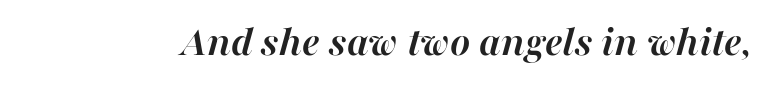
Q: Is the text bold? A: Yes.
Q: Is the text italic (slanted)? A: Yes, it leans right by about 16 degrees.
Q: Is the text underlined? A: No.
Q: Is the spacing between letters normal or unusually wide? A: Normal.
Q: Width (condensed, normal, or wide)? A: Normal.
Q: Stroke contrast? A: High.
Q: x-height? A: Medium.
Q: Monospaced? A: No.
